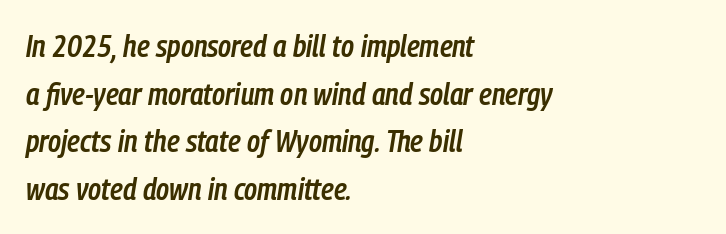
{"italic": "yes", "lean": "right", "slant_degrees": 9, "bold": "semi", "weight": "semibold", "width": "condensed", "stroke_contrast": "low", "x_height": "medium", "monospaced": "no", "underline": "no", "align": "left", "line_spacing": "normal", "line_spacing_ratio": 1.54, "letter_spacing": "normal", "letter_spacing_em": 0.0, "glyph_px": 31}
